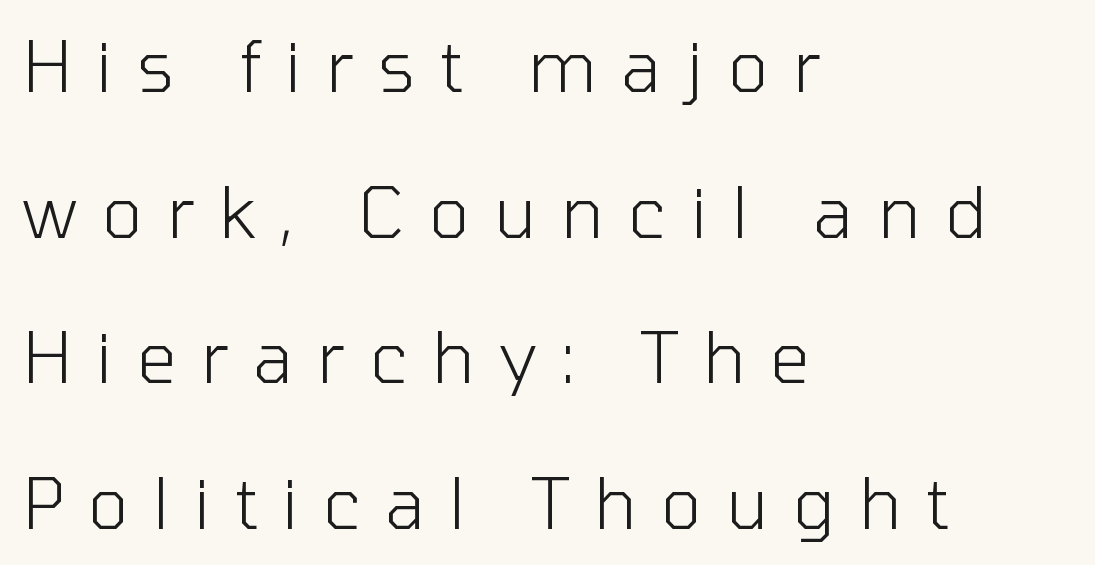
The image shows 70 px light sans-serif type, upright; set left-aligned, loose line spacing (2.08x), unusually wide letter spacing (+0.35 em), not underlined; low stroke contrast and a medium x-height.
